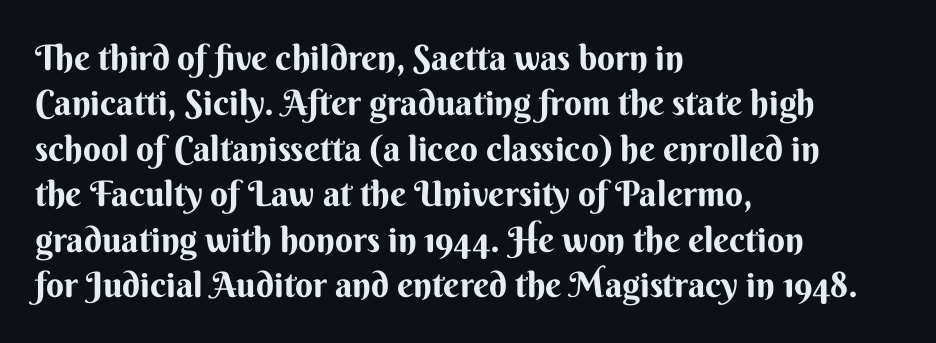
{"serif": "no", "italic": "no", "width": "normal", "stroke_contrast": "medium", "x_height": "small", "monospaced": "no", "underline": "no", "align": "left", "line_spacing": "normal", "line_spacing_ratio": 1.3, "letter_spacing": "normal", "letter_spacing_em": 0.0, "glyph_px": 35}
